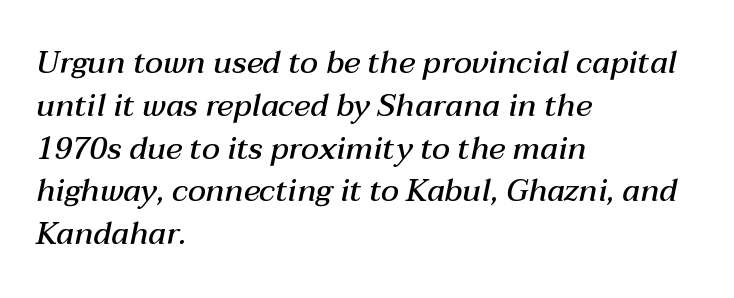
{"italic": "yes", "lean": "right", "slant_degrees": 12, "bold": "semi", "weight": "semibold", "width": "normal", "stroke_contrast": "medium", "x_height": "medium", "monospaced": "no", "underline": "no", "align": "left", "line_spacing": "normal", "line_spacing_ratio": 1.38, "letter_spacing": "normal", "letter_spacing_em": 0.0, "glyph_px": 31}
